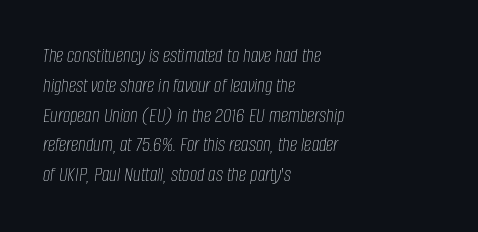
{"italic": "yes", "lean": "right", "slant_degrees": 8, "bold": "no", "underline": "no", "align": "left", "line_spacing": "normal", "line_spacing_ratio": 1.42, "letter_spacing": "normal", "letter_spacing_em": 0.0, "glyph_px": 21}
